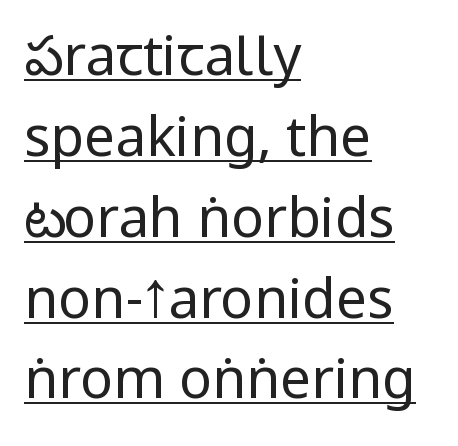
Q: Is the text bold? A: No.
Q: Is the text italic (slanted)? A: No, it is upright.
Q: Is the typeface a serif or a sans-serif typeface? A: Sans-serif.
Q: Is the text underlined? A: Yes.
Q: How is the paragraph aligned? A: Left-aligned.
Q: Is the spacing between letters normal or unusually wide? A: Normal.
Q: Is the spacing between lines tight, normal or loose? A: Normal.
Q: Width (condensed, normal, or wide)? A: Condensed.
Q: Stroke contrast? A: Low.
Q: x-height? A: Large.
Q: Monospaced? A: No.
